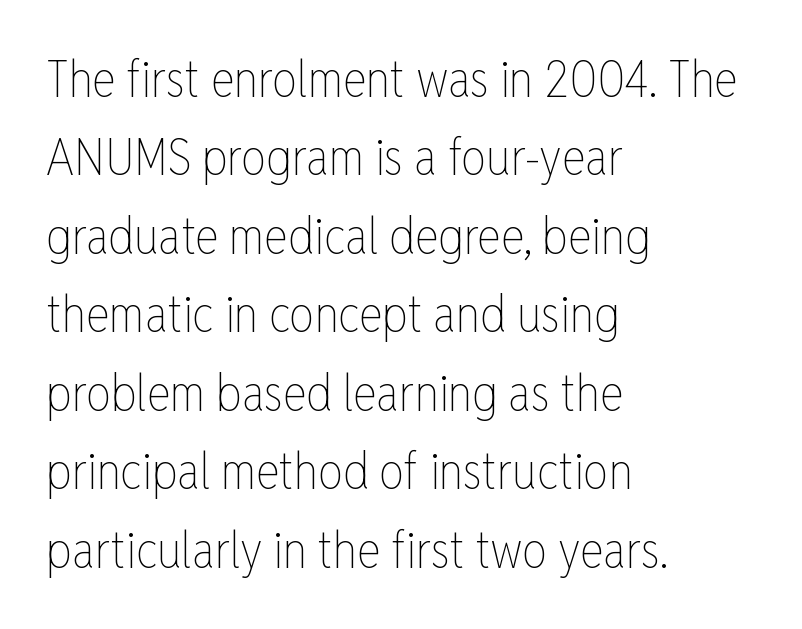
The image shows 50 px thin, condensed type, upright; set left-aligned, normal line spacing (1.57x), normal letter spacing, not underlined; low stroke contrast and a medium x-height.
